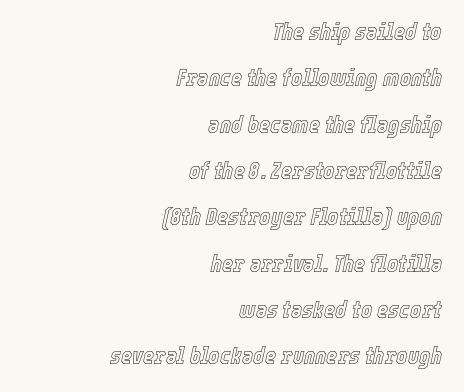
Q: Is the text italic (slanted)? A: Yes, it leans right by about 12 degrees.
Q: Is the text underlined? A: No.
Q: How is the paragraph aligned? A: Right-aligned.
Q: Is the spacing between letters normal or unusually wide? A: Normal.
Q: Is the spacing between lines tight, normal or loose? A: Loose.
